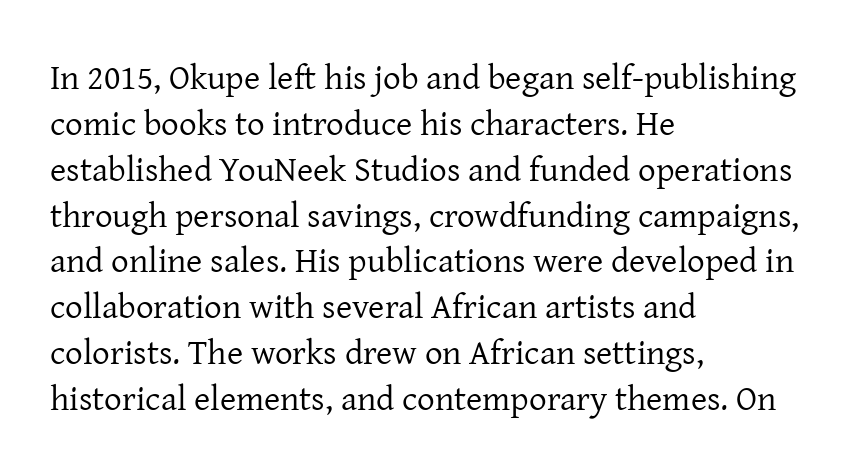
Q: Is the text bold? A: No.
Q: Is the text italic (slanted)? A: No, it is upright.
Q: Is the typeface a serif or a sans-serif typeface? A: Serif.
Q: Is the text underlined? A: No.
Q: How is the paragraph aligned? A: Left-aligned.
Q: Is the spacing between letters normal or unusually wide? A: Normal.
Q: Is the spacing between lines tight, normal or loose? A: Normal.
Q: Width (condensed, normal, or wide)? A: Normal.
Q: Stroke contrast? A: Low.
Q: x-height? A: Medium.
Q: Monospaced? A: No.
